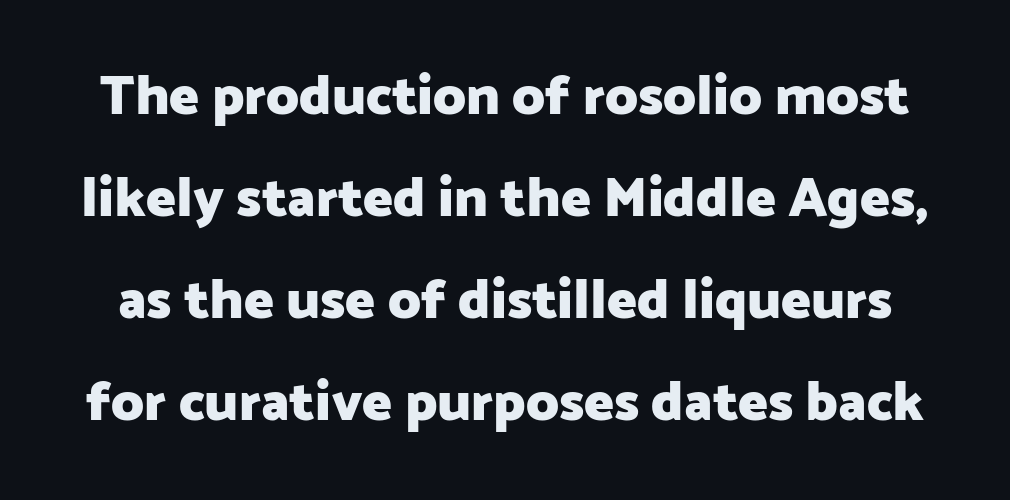
Q: Is the text bold? A: Yes.
Q: Is the text italic (slanted)? A: No, it is upright.
Q: Is the typeface a serif or a sans-serif typeface? A: Sans-serif.
Q: Is the text underlined? A: No.
Q: Is the spacing between letters normal or unusually wide? A: Normal.
Q: Width (condensed, normal, or wide)? A: Normal.
Q: Stroke contrast? A: Low.
Q: x-height? A: Medium.
Q: Monospaced? A: No.
